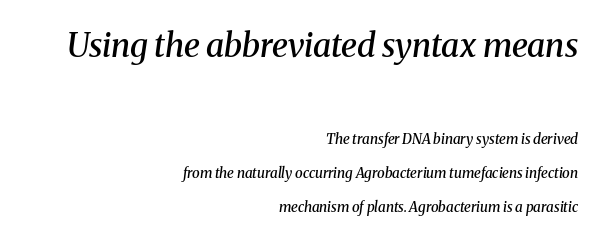
Q: Is the text bold? A: Semi-bold.
Q: Is the text italic (slanted)? A: Yes, it leans right by about 8 degrees.
Q: Is the typeface a serif or a sans-serif typeface? A: Serif.
Q: Is the text underlined? A: No.
Q: How is the paragraph aligned? A: Right-aligned.
Q: Is the spacing between letters normal or unusually wide? A: Normal.
Q: Is the spacing between lines tight, normal or loose? A: Loose.
Q: Which block of text is set in a larger size, the first (top) or the second (bottom)? A: The first (top) one.
Q: Width (condensed, normal, or wide)? A: Normal.
Q: Stroke contrast? A: Medium.
Q: x-height? A: Medium.
Q: Monospaced? A: No.
